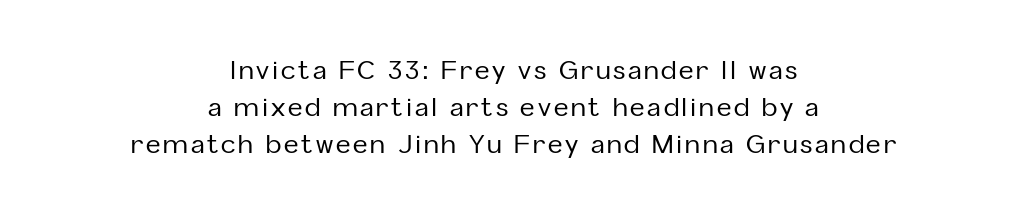
The space beneath each line is pristine and unruled. These lines stack symmetrically, like a column narrowing and widening about its center. Evenly set lines give the paragraph a standard silhouette. Style check: upright.
